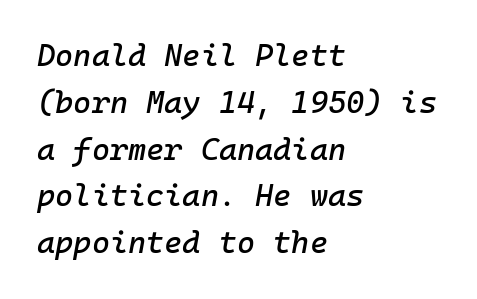
Is the letter spacing exaggerated? No — it looks like the ordinary default. If you drew a line through each stem, it would be angled. Note the uniform advance width — an 'i' takes as much space as an 'm'. Does the copy run flush right? No — it runs flush left. Just letters on the line, the space beneath them empty. Summary of vertical rhythm: regular, with standard interline spacing.
